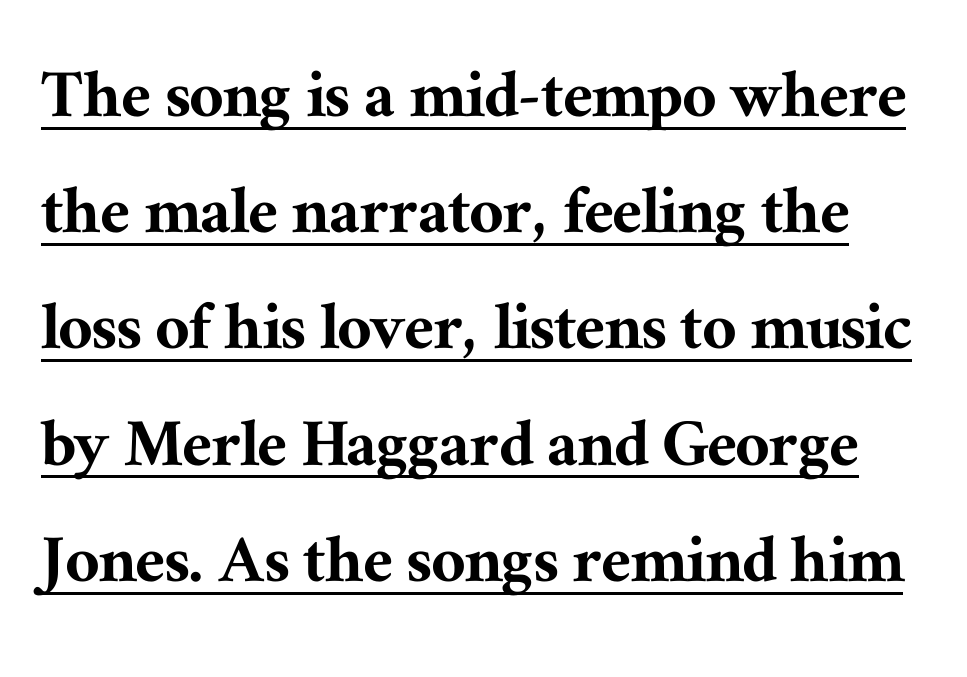
The image shows 75 px serif type, upright; set normal line spacing (1.55x), normal letter spacing, underlined; medium stroke contrast and a medium x-height.
